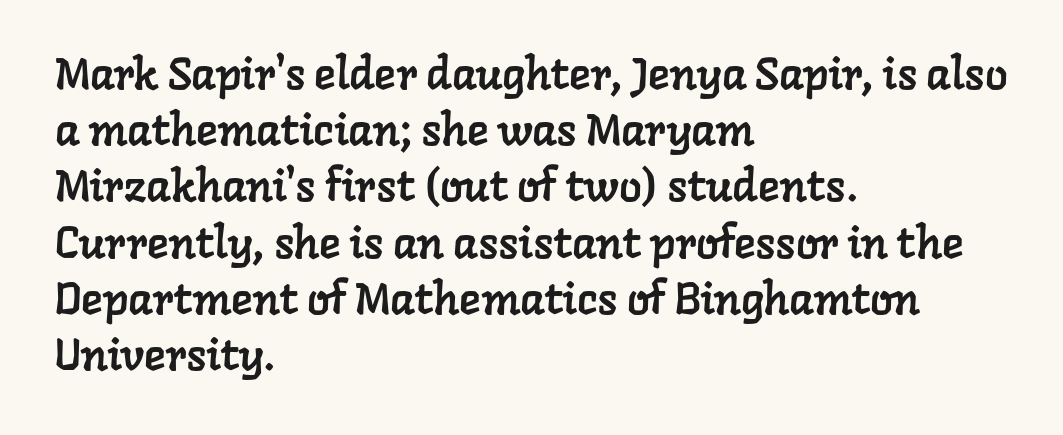
The image shows 45 px serif type; set left-aligned, normal line spacing (1.25x), normal letter spacing, not underlined; low stroke contrast and a medium x-height.
